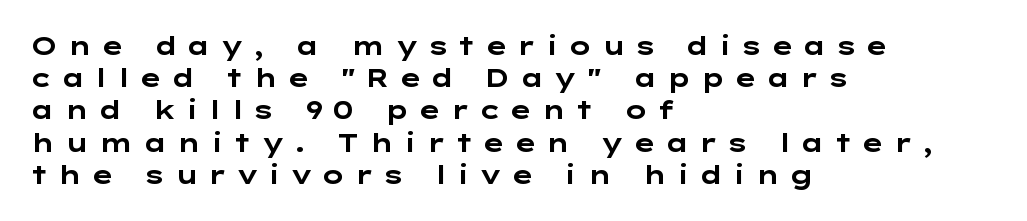
Upright lettering throughout. Typeset ragged right — the left edge is the straight one. Underlining? Definitely not there. The letters are spread apart with noticeably loose tracking.
